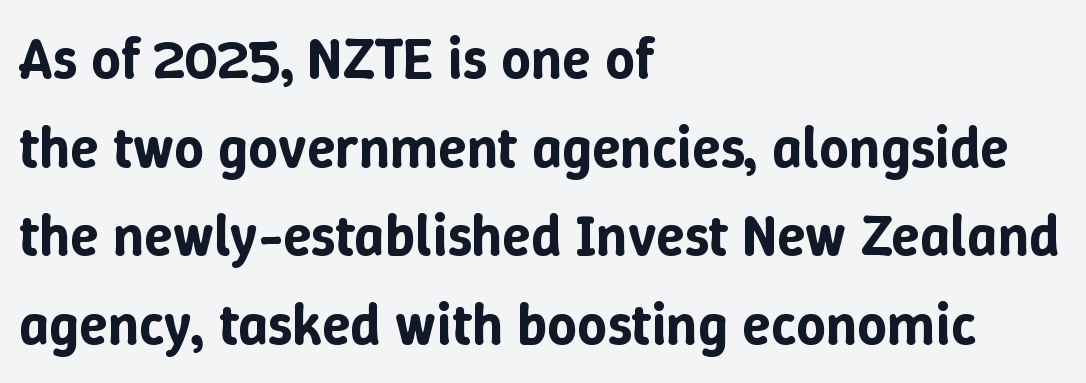
Q: Is the text italic (slanted)? A: No, it is upright.
Q: Is the text underlined? A: No.
Q: How is the paragraph aligned? A: Left-aligned.
Q: Is the spacing between letters normal or unusually wide? A: Normal.
Q: Is the spacing between lines tight, normal or loose? A: Normal.
Q: Width (condensed, normal, or wide)? A: Normal.
Q: Stroke contrast? A: Low.
Q: x-height? A: Medium.
Q: Monospaced? A: No.
